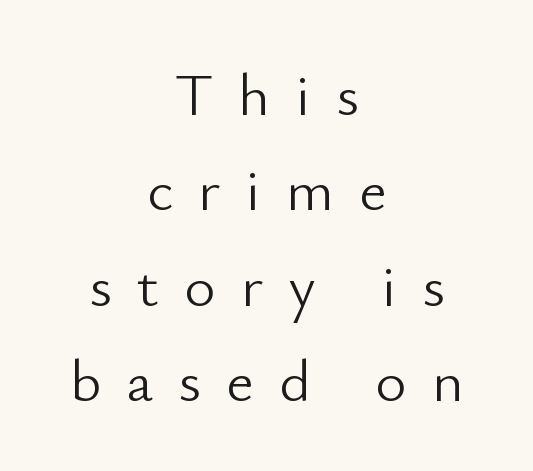
Q: Is the text bold? A: No.
Q: Is the text italic (slanted)? A: No, it is upright.
Q: Is the typeface a serif or a sans-serif typeface? A: Sans-serif.
Q: Is the text underlined? A: No.
Q: How is the paragraph aligned? A: Centered.
Q: Is the spacing between letters normal or unusually wide? A: Unusually wide.
Q: Is the spacing between lines tight, normal or loose? A: Normal.
Q: Width (condensed, normal, or wide)? A: Normal.
Q: Stroke contrast? A: Low.
Q: x-height? A: Small.
Q: Monospaced? A: No.
